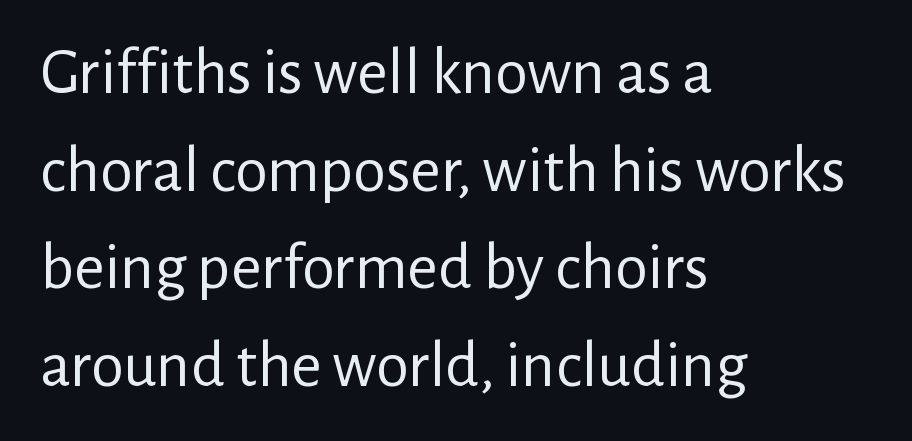
The image shows 66 px regular-weight sans-serif type, upright; set left-aligned, normal line spacing (1.48x), normal letter spacing, not underlined; low stroke contrast and a medium x-height.
